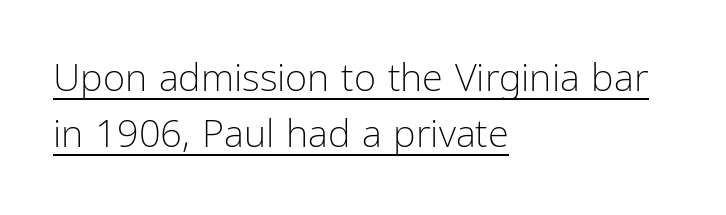
Q: Is the text bold? A: No.
Q: Is the text italic (slanted)? A: No, it is upright.
Q: Is the typeface a serif or a sans-serif typeface? A: Sans-serif.
Q: Is the text underlined? A: Yes.
Q: How is the paragraph aligned? A: Left-aligned.
Q: Is the spacing between letters normal or unusually wide? A: Normal.
Q: Is the spacing between lines tight, normal or loose? A: Normal.
Q: Width (condensed, normal, or wide)? A: Condensed.
Q: Stroke contrast? A: Low.
Q: x-height? A: Medium.
Q: Monospaced? A: No.
